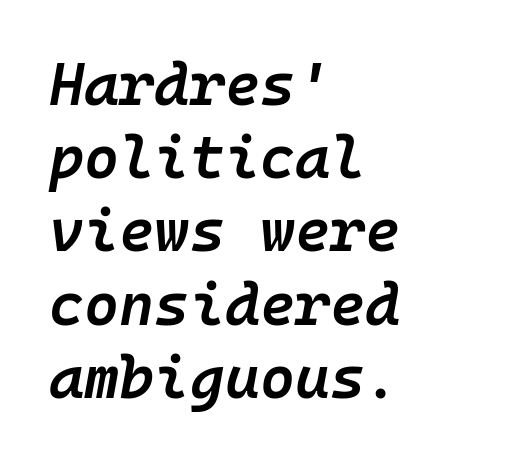
The letters march in equal steps, a hallmark of fixed-pitch type. The lines in this sample share a left origin and differ only in where they stop. Slanted lettering throughout. The tracking reads as untouched default to a designer's eye. These words are printed semibold, heavier than regular yet not bold. The specimen omits any rule beneath the text block's lines.
